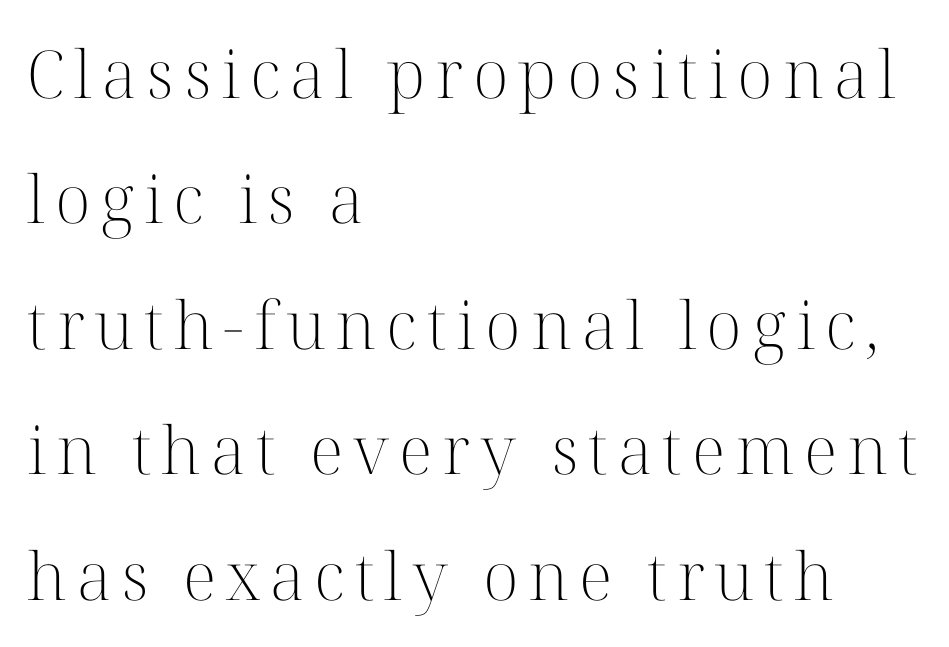
Q: Is the text bold? A: No.
Q: Is the text italic (slanted)? A: No, it is upright.
Q: Is the typeface a serif or a sans-serif typeface? A: Serif.
Q: Is the text underlined? A: No.
Q: How is the paragraph aligned? A: Left-aligned.
Q: Is the spacing between lines tight, normal or loose? A: Loose.
Q: Width (condensed, normal, or wide)? A: Normal.
Q: Stroke contrast? A: High.
Q: x-height? A: Medium.
Q: Monospaced? A: No.
